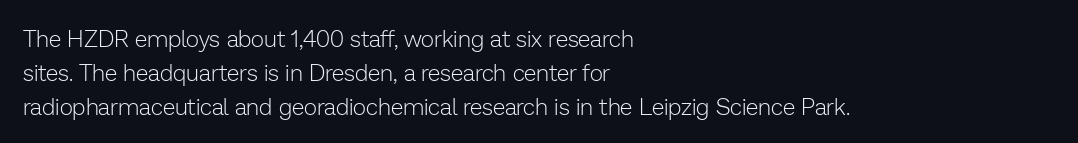
The image shows 23 px text type, upright; set left-aligned, normal line spacing (1.47x), normal letter spacing, not underlined.
